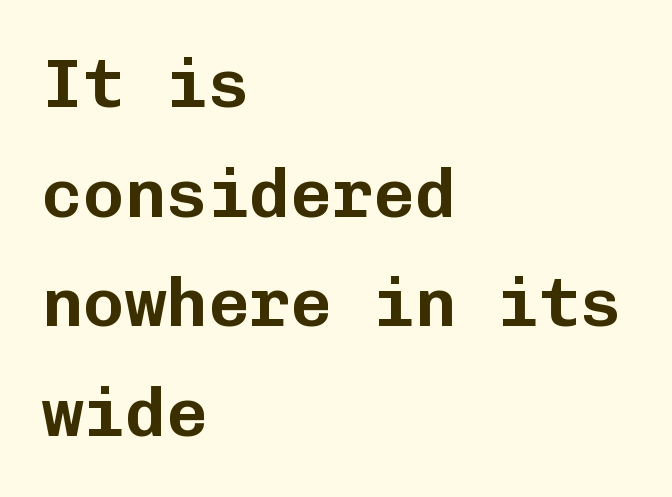
Q: Is the text italic (slanted)? A: No, it is upright.
Q: Is the typeface a serif or a sans-serif typeface? A: Sans-serif.
Q: Is the text underlined? A: No.
Q: How is the paragraph aligned? A: Left-aligned.
Q: Is the spacing between letters normal or unusually wide? A: Normal.
Q: Is the spacing between lines tight, normal or loose? A: Normal.
Q: Width (condensed, normal, or wide)? A: Normal.
Q: Stroke contrast? A: Low.
Q: x-height? A: Medium.
Q: Monospaced? A: Yes.
